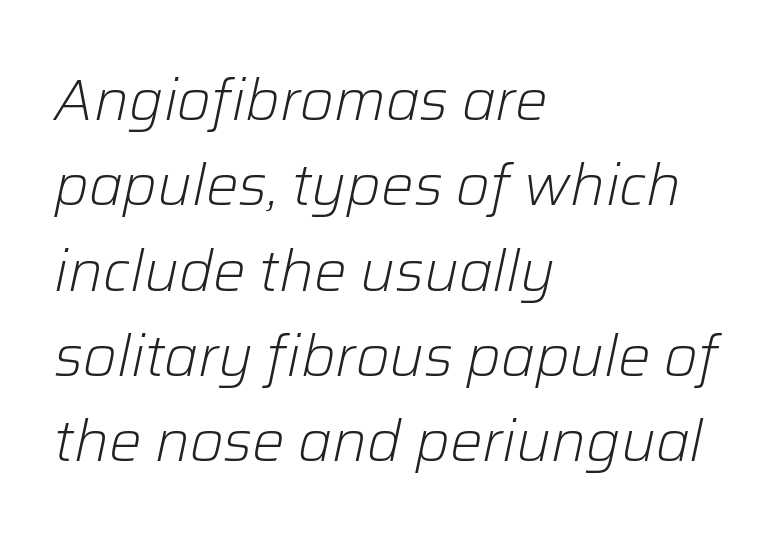
{"italic": "yes", "lean": "right", "slant_degrees": 12, "bold": "no", "weight": "light", "width": "normal", "stroke_contrast": "low", "x_height": "medium", "monospaced": "no", "underline": "no", "align": "left", "line_spacing": "normal", "line_spacing_ratio": 1.47, "letter_spacing": "normal", "letter_spacing_em": 0.0, "glyph_px": 58}
